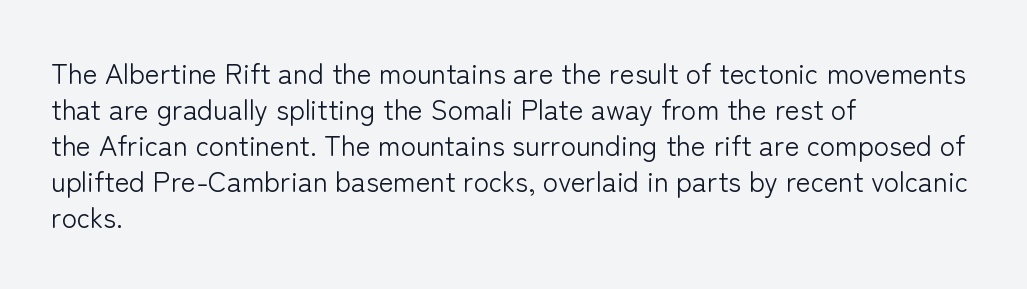
The words here are not underlined. The passage shown is typed in a proportional face where columns would drift. Nope, no serifs anywhere on these letters. These lines keep a tight, regular rhythm from letter to letter. Successive baselines arrive at the customary interval.
